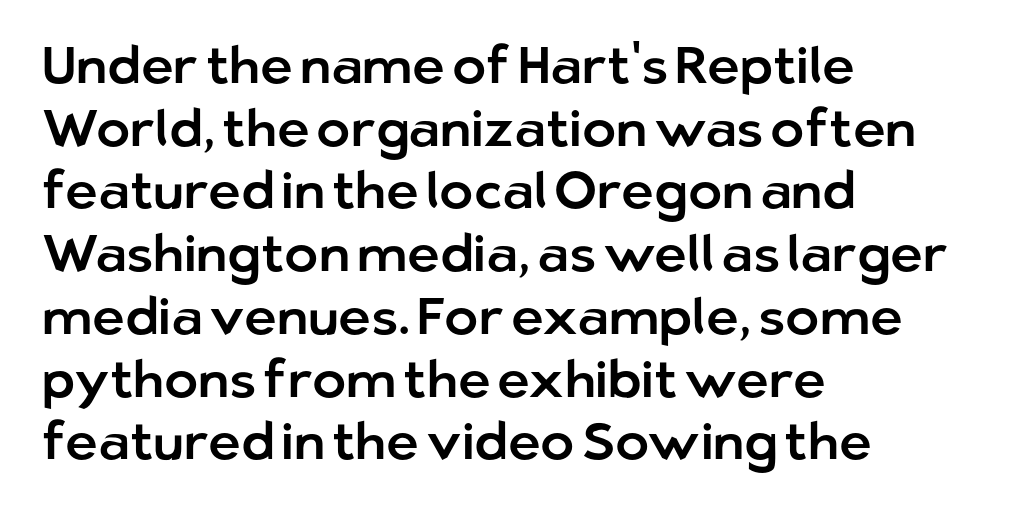
Q: Is the text italic (slanted)? A: No, it is upright.
Q: Is the typeface a serif or a sans-serif typeface? A: Sans-serif.
Q: Is the text underlined? A: No.
Q: How is the paragraph aligned? A: Left-aligned.
Q: Is the spacing between letters normal or unusually wide? A: Normal.
Q: Width (condensed, normal, or wide)? A: Normal.
Q: Stroke contrast? A: Low.
Q: x-height? A: Medium.
Q: Monospaced? A: No.
